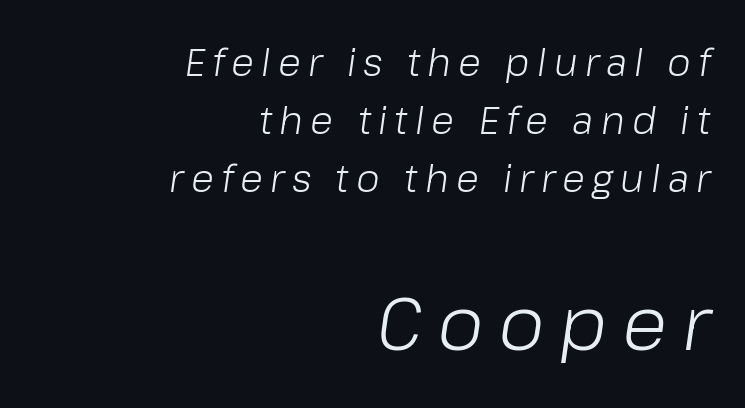
Q: Is the text bold? A: No.
Q: Is the text italic (slanted)? A: Yes, it leans right by about 8 degrees.
Q: Is the text underlined? A: No.
Q: How is the paragraph aligned? A: Right-aligned.
Q: Is the spacing between lines tight, normal or loose? A: Normal.
Q: Which block of text is set in a larger size, the first (top) or the second (bottom)? A: The second (bottom) one.
Q: Width (condensed, normal, or wide)? A: Normal.
Q: Stroke contrast? A: Low.
Q: x-height? A: Medium.
Q: Monospaced? A: No.
